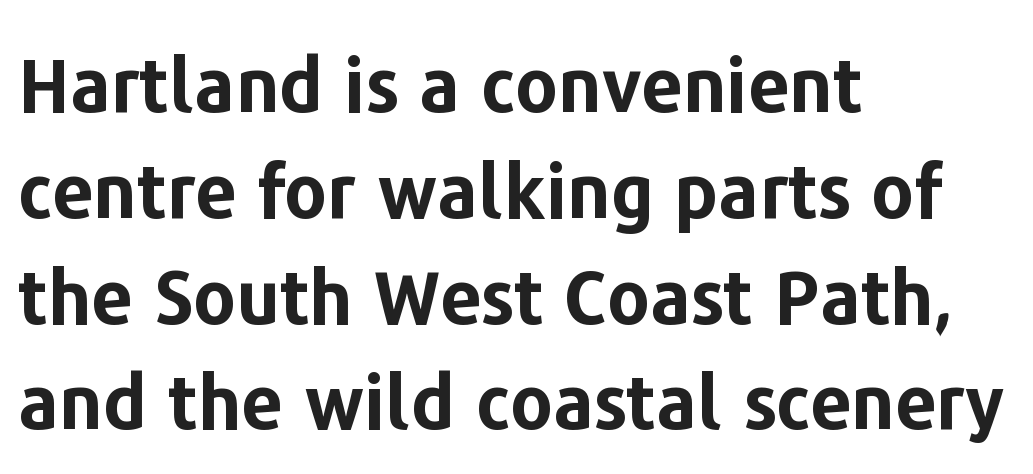
Q: Is the text bold? A: Yes.
Q: Is the text italic (slanted)? A: No, it is upright.
Q: Is the typeface a serif or a sans-serif typeface? A: Sans-serif.
Q: Is the text underlined? A: No.
Q: How is the paragraph aligned? A: Left-aligned.
Q: Is the spacing between letters normal or unusually wide? A: Normal.
Q: Is the spacing between lines tight, normal or loose? A: Normal.
Q: Width (condensed, normal, or wide)? A: Normal.
Q: Stroke contrast? A: Low.
Q: x-height? A: Medium.
Q: Monospaced? A: No.
